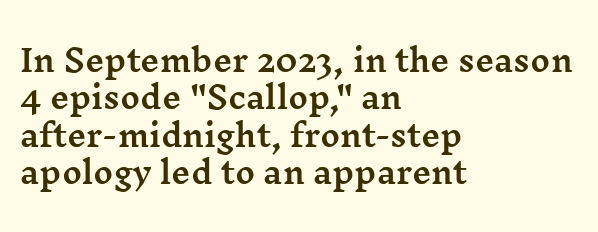
{"serif": "yes", "italic": "no", "width": "wide", "stroke_contrast": "medium", "x_height": "medium", "monospaced": "no", "underline": "no", "align": "left", "line_spacing": "normal", "line_spacing_ratio": 1.25, "letter_spacing": "normal", "letter_spacing_em": 0.0, "glyph_px": 30}
